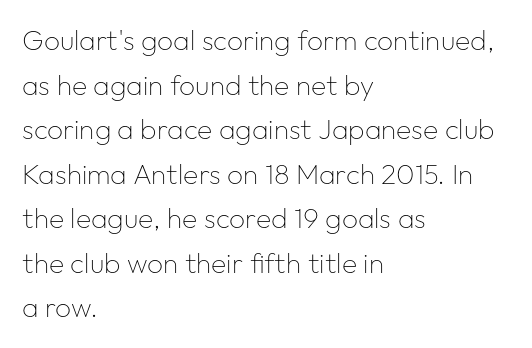
Q: Is the text bold? A: No.
Q: Is the text italic (slanted)? A: No, it is upright.
Q: Is the typeface a serif or a sans-serif typeface? A: Sans-serif.
Q: Is the text underlined? A: No.
Q: How is the paragraph aligned? A: Left-aligned.
Q: Is the spacing between letters normal or unusually wide? A: Normal.
Q: Is the spacing between lines tight, normal or loose? A: Normal.
Q: Width (condensed, normal, or wide)? A: Normal.
Q: Stroke contrast? A: Low.
Q: x-height? A: Medium.
Q: Monospaced? A: No.
